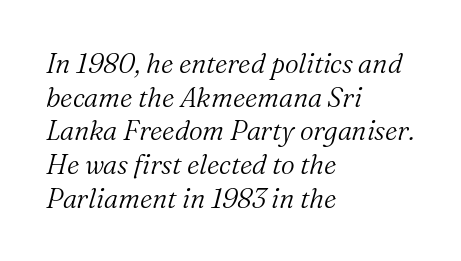
The image shows 27 px text type, italic (leaning right); set left-aligned, normal line spacing (1.25x), normal letter spacing, not underlined.
